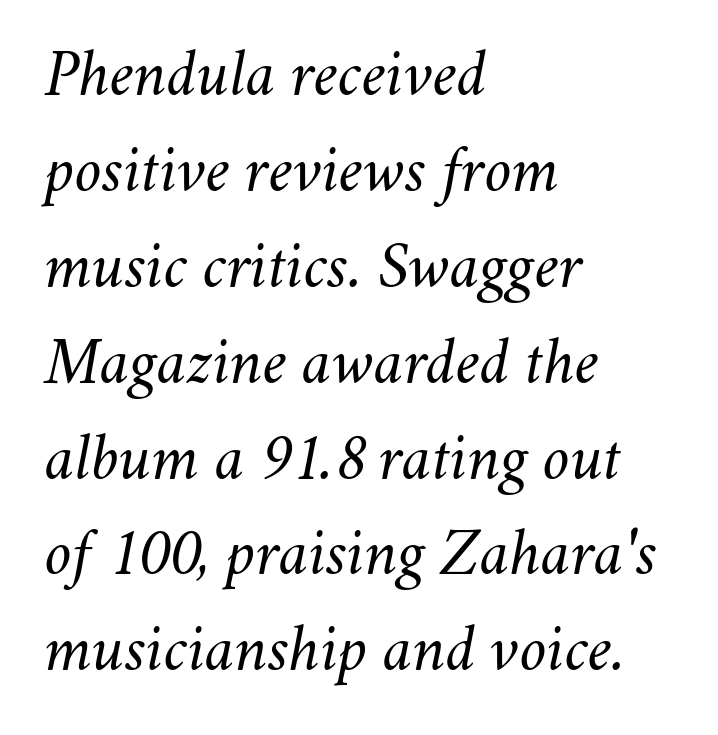
Q: Is the text bold? A: No.
Q: Is the text italic (slanted)? A: Yes, it leans right by about 11 degrees.
Q: Is the text underlined? A: No.
Q: How is the paragraph aligned? A: Left-aligned.
Q: Is the spacing between letters normal or unusually wide? A: Normal.
Q: Is the spacing between lines tight, normal or loose? A: Normal.
Q: Width (condensed, normal, or wide)? A: Normal.
Q: Stroke contrast? A: Medium.
Q: x-height? A: Small.
Q: Monospaced? A: No.
